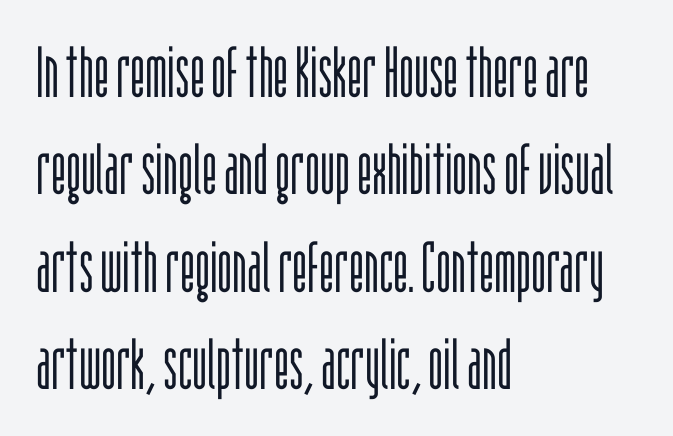
The rendering anchors every line to the left-hand side. This rendering employs a face without finishing strokes, i.e., a sans-serif. This sample keeps an unexceptional amount of space between lines. The type sits square on the baseline with zero lean. Here the glyphs are tracked normally, forming tight word shapes. These lines are rendered in a variable-pitch font.
